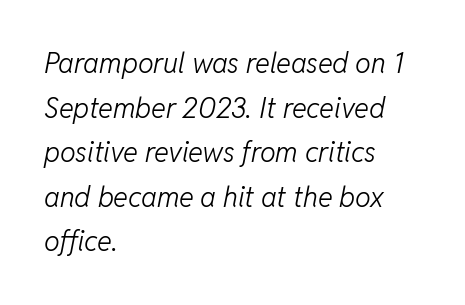
{"italic": "yes", "lean": "right", "slant_degrees": 11, "bold": "no", "weight": "light", "width": "normal", "stroke_contrast": "low", "x_height": "medium", "monospaced": "no", "underline": "no", "align": "left", "line_spacing": "normal", "line_spacing_ratio": 1.59, "letter_spacing": "normal", "letter_spacing_em": 0.0, "glyph_px": 28}
